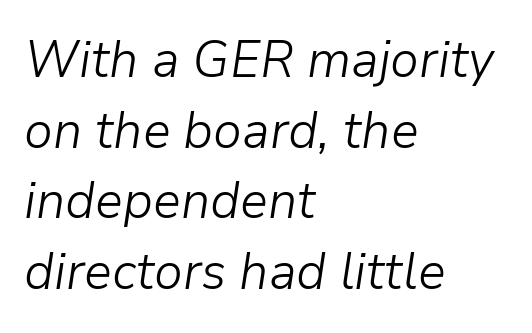
Q: Is the text bold? A: No.
Q: Is the text italic (slanted)? A: Yes, it leans right by about 9 degrees.
Q: Is the text underlined? A: No.
Q: How is the paragraph aligned? A: Left-aligned.
Q: Is the spacing between letters normal or unusually wide? A: Normal.
Q: Is the spacing between lines tight, normal or loose? A: Normal.
Q: Width (condensed, normal, or wide)? A: Normal.
Q: Stroke contrast? A: Low.
Q: x-height? A: Medium.
Q: Monospaced? A: No.
